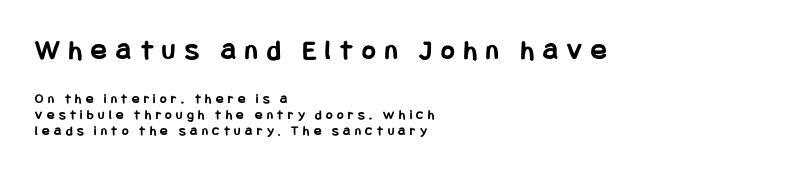
Q: Is the text bold? A: Yes.
Q: Is the text italic (slanted)? A: No, it is upright.
Q: Is the typeface a serif or a sans-serif typeface? A: Sans-serif.
Q: Is the text underlined? A: No.
Q: How is the paragraph aligned? A: Left-aligned.
Q: Is the spacing between letters normal or unusually wide? A: Unusually wide.
Q: Is the spacing between lines tight, normal or loose? A: Tight.
Q: Which block of text is set in a larger size, the first (top) or the second (bottom)? A: The first (top) one.
Q: Width (condensed, normal, or wide)? A: Condensed.
Q: Stroke contrast? A: Low.
Q: x-height? A: Large.
